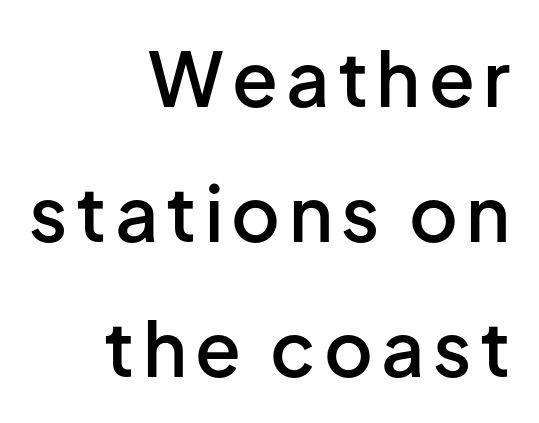
The image shows 75 px semibold sans-serif type, upright; set right-aligned, line spacing 1.8x, not underlined; low stroke contrast and a medium x-height.
